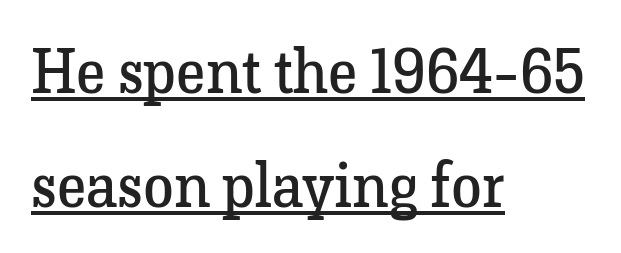
Q: Is the text bold? A: No.
Q: Is the text italic (slanted)? A: No, it is upright.
Q: Is the typeface a serif or a sans-serif typeface? A: Serif.
Q: Is the text underlined? A: Yes.
Q: How is the paragraph aligned? A: Left-aligned.
Q: Is the spacing between letters normal or unusually wide? A: Normal.
Q: Width (condensed, normal, or wide)? A: Normal.
Q: Stroke contrast? A: Low.
Q: x-height? A: Medium.
Q: Monospaced? A: No.
